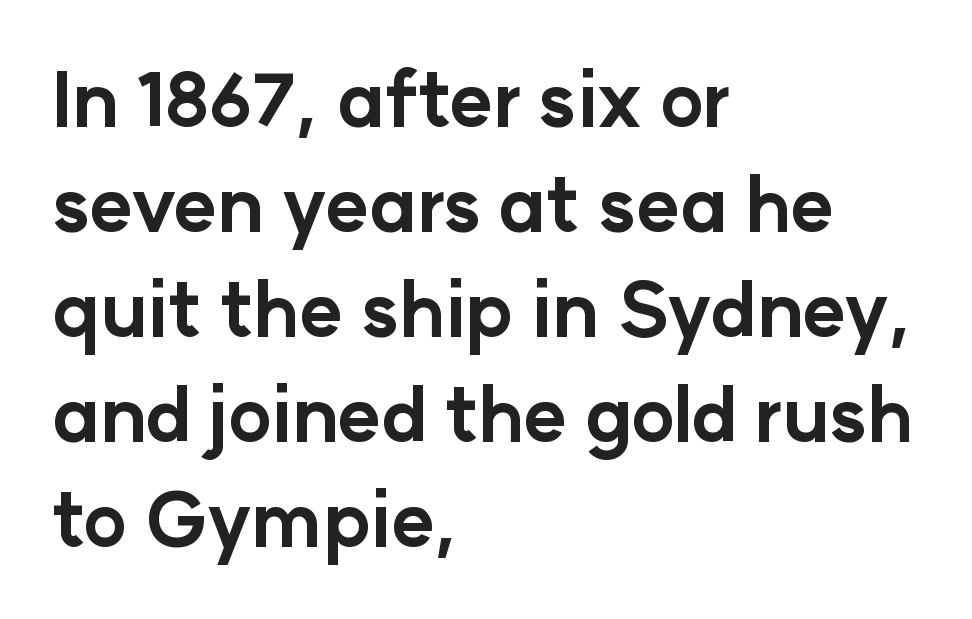
Q: Is the text bold? A: Yes.
Q: Is the text italic (slanted)? A: No, it is upright.
Q: Is the typeface a serif or a sans-serif typeface? A: Sans-serif.
Q: Is the text underlined? A: No.
Q: How is the paragraph aligned? A: Left-aligned.
Q: Is the spacing between letters normal or unusually wide? A: Normal.
Q: Is the spacing between lines tight, normal or loose? A: Normal.
Q: Width (condensed, normal, or wide)? A: Normal.
Q: Stroke contrast? A: Low.
Q: x-height? A: Medium.
Q: Monospaced? A: No.
